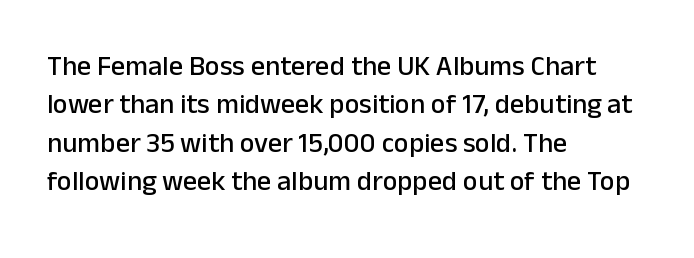
Each letter keeps its own natural width here, so spacing adapts to shape. Just letters on the line, the space beneath them empty. Reading down the column, the eye jumps a familiar distance to each next line. What stands out about the letter spacing? Nothing — it is the standard amount.
